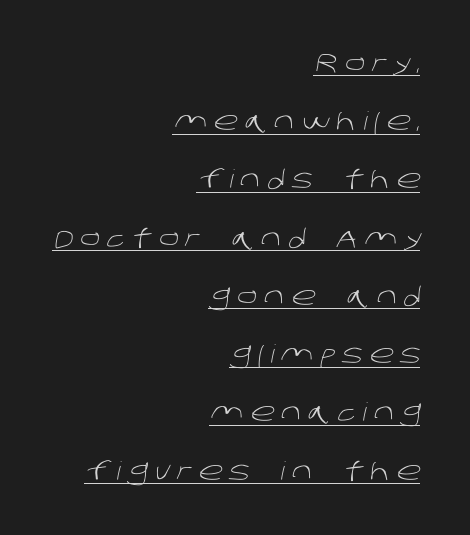
The typesetter chose a ragged-left arrangement here. One glance says open: line gaps are wider than usual. Quick note: underline on. Bold? No — there's no thickening of the strokes. Each word looks stretched out because of the extra space between its letters.
